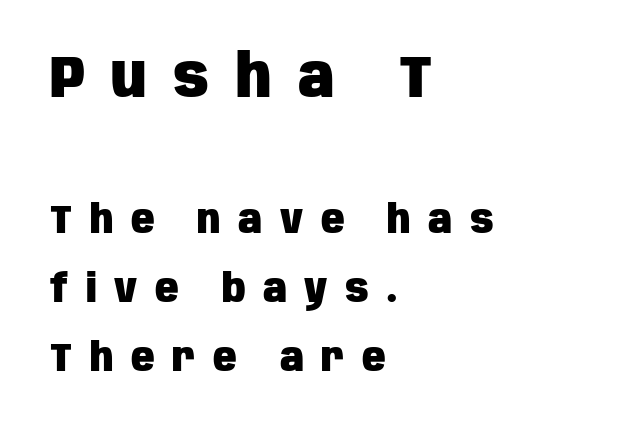
Observe the wide spacing: letters keep a clear distance from each other. These two chunks differ in scale, with the top chunk taking the larger measure. Each letter keeps its own natural width here, so spacing adapts to shape. The rag falls on the right side of this text block. On the weight axis this lands at bold, roughly 700.
